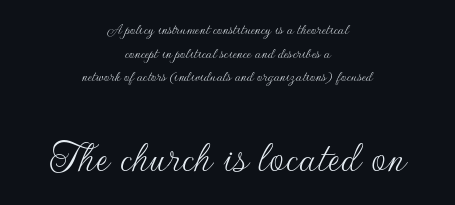
The image shows 47 px thin sans-serif type; set centered, normal line spacing (1.48x), normal letter spacing, not underlined; the second (bottom) block is 2.94x larger; low stroke contrast and a small x-height.
